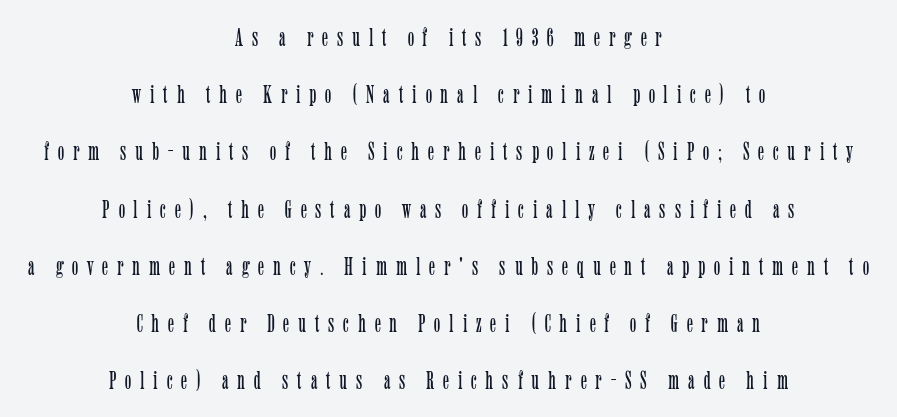
Q: Is the text bold? A: No.
Q: Is the text italic (slanted)? A: No, it is upright.
Q: Is the text underlined? A: No.
Q: How is the paragraph aligned? A: Centered.
Q: Is the spacing between letters normal or unusually wide? A: Unusually wide.
Q: Is the spacing between lines tight, normal or loose? A: Loose.
